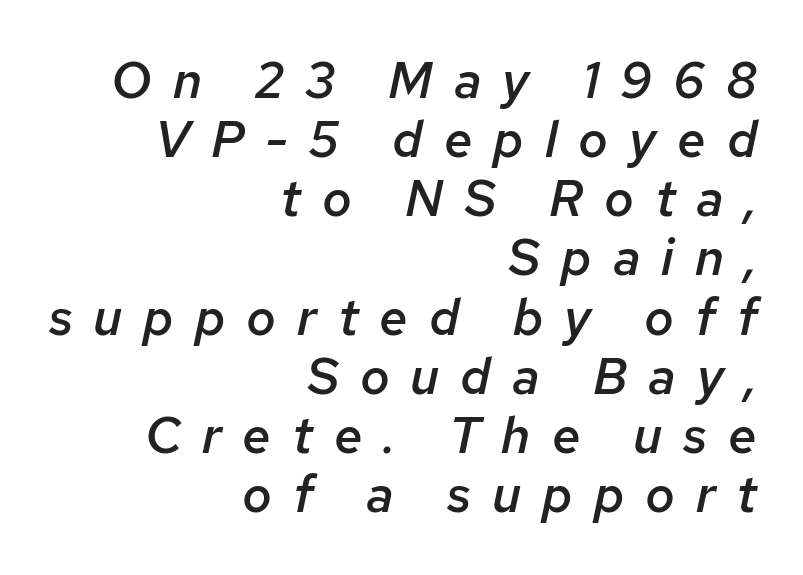
The image shows 51 px semibold type, italic (leaning right); set right-aligned, line spacing 1.16x, unusually wide letter spacing (+0.41 em), not underlined; low stroke contrast and a medium x-height.
